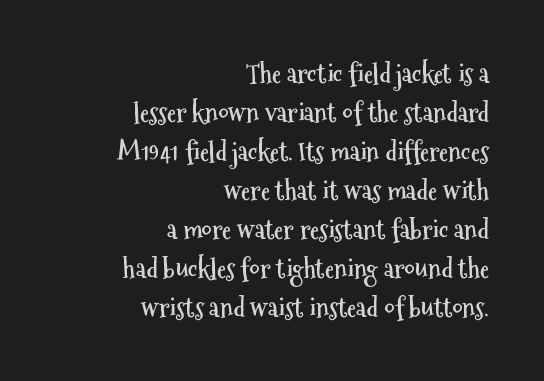
{"italic": "no", "bold": "yes", "underline": "no", "align": "right", "line_spacing": "normal", "line_spacing_ratio": 1.5, "letter_spacing": "normal", "letter_spacing_em": 0.0, "glyph_px": 26}
